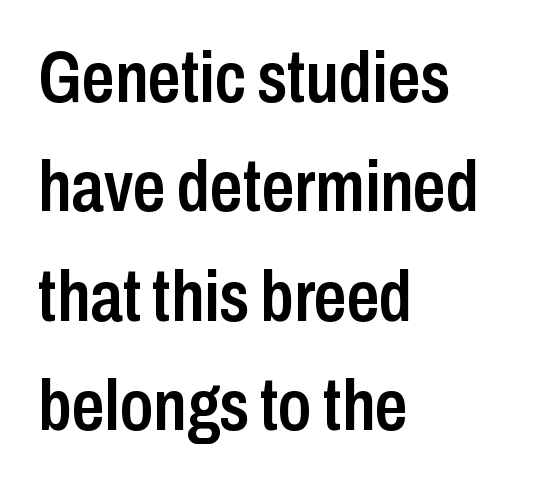
Q: Is the text bold? A: Semi-bold.
Q: Is the text italic (slanted)? A: No, it is upright.
Q: Is the typeface a serif or a sans-serif typeface? A: Sans-serif.
Q: Is the text underlined? A: No.
Q: How is the paragraph aligned? A: Left-aligned.
Q: Is the spacing between letters normal or unusually wide? A: Normal.
Q: Is the spacing between lines tight, normal or loose? A: Normal.
Q: Width (condensed, normal, or wide)? A: Condensed.
Q: Stroke contrast? A: Low.
Q: x-height? A: Medium.
Q: Monospaced? A: No.
